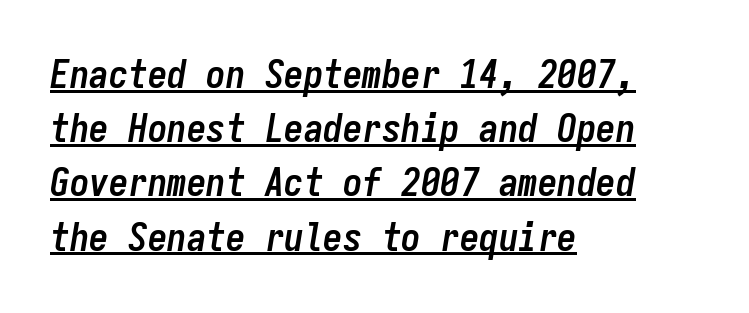
The image shows 39 px semibold, condensed type, italic (leaning right), monospaced; set left-aligned, normal line spacing (1.39x), normal letter spacing, underlined; low stroke contrast and a medium x-height.
